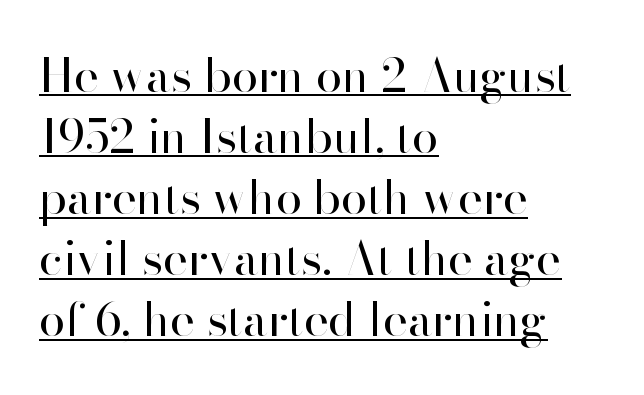
Q: Is the text bold? A: No.
Q: Is the text italic (slanted)? A: No, it is upright.
Q: Is the typeface a serif or a sans-serif typeface? A: Sans-serif.
Q: Is the text underlined? A: Yes.
Q: How is the paragraph aligned? A: Left-aligned.
Q: Is the spacing between letters normal or unusually wide? A: Normal.
Q: Is the spacing between lines tight, normal or loose? A: Normal.
Q: Width (condensed, normal, or wide)? A: Normal.
Q: Stroke contrast? A: High.
Q: x-height? A: Small.
Q: Monospaced? A: No.
